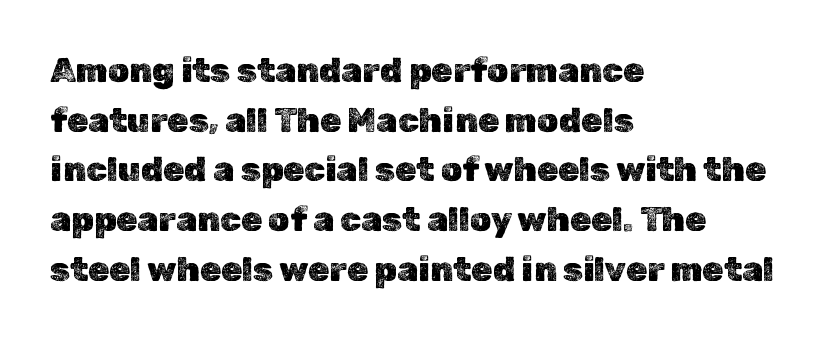
Q: Is the text italic (slanted)? A: No, it is upright.
Q: Is the text underlined? A: No.
Q: How is the paragraph aligned? A: Left-aligned.
Q: Is the spacing between letters normal or unusually wide? A: Normal.
Q: Is the spacing between lines tight, normal or loose? A: Normal.
Q: Width (condensed, normal, or wide)? A: Normal.
Q: x-height? A: Medium.
Q: Monospaced? A: No.
